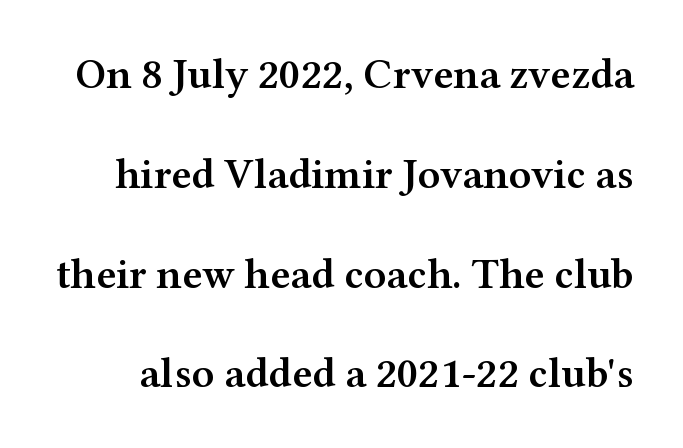
The image shows 43 px semibold, wide serif type, upright; set loose line spacing (2.32x), normal letter spacing, not underlined; medium stroke contrast and a medium x-height.
